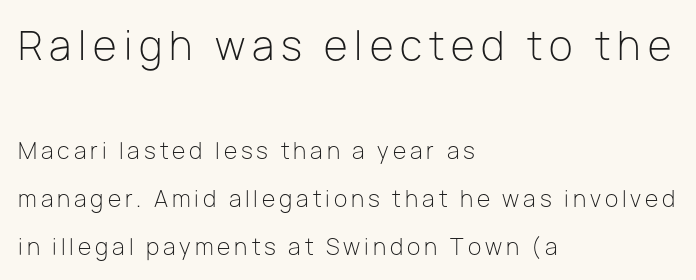
Posture: vertical. Each line starts at the same left margin while the right side varies. Here the first block reads like a headline and the second like body copy. Anything drawn beneath the words? Only blank space. Grotesque or geometric, the face here clearly has no serifs. Summary of weight: not heavy and not bold.
